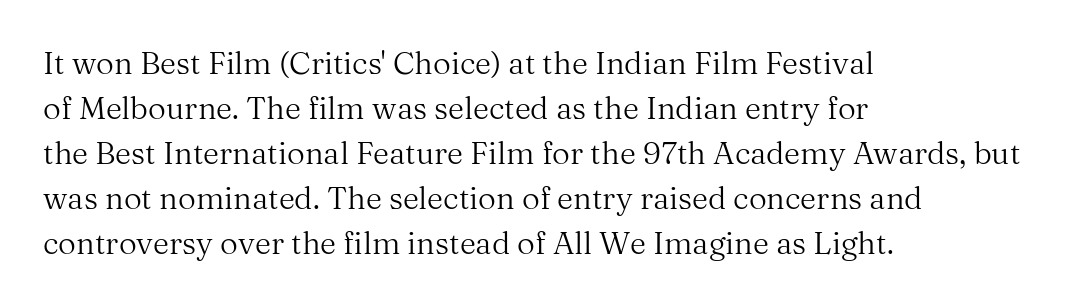
Q: Is the text bold? A: No.
Q: Is the text italic (slanted)? A: No, it is upright.
Q: Is the typeface a serif or a sans-serif typeface? A: Serif.
Q: Is the text underlined? A: No.
Q: How is the paragraph aligned? A: Left-aligned.
Q: Is the spacing between letters normal or unusually wide? A: Normal.
Q: Is the spacing between lines tight, normal or loose? A: Normal.
Q: Width (condensed, normal, or wide)? A: Normal.
Q: Stroke contrast? A: Medium.
Q: x-height? A: Medium.
Q: Monospaced? A: No.
